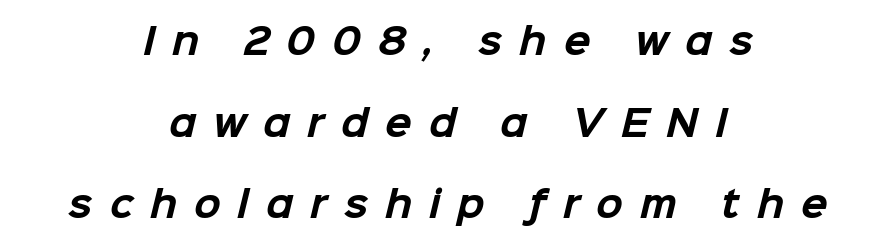
This block would shrink considerably if given ordinary leading; it's expanded now. Anything drawn beneath the words? Only blank space. Varying glyph widths throughout — classic text-font behaviour. Tracking value appears strongly positive — letters spread wide.
